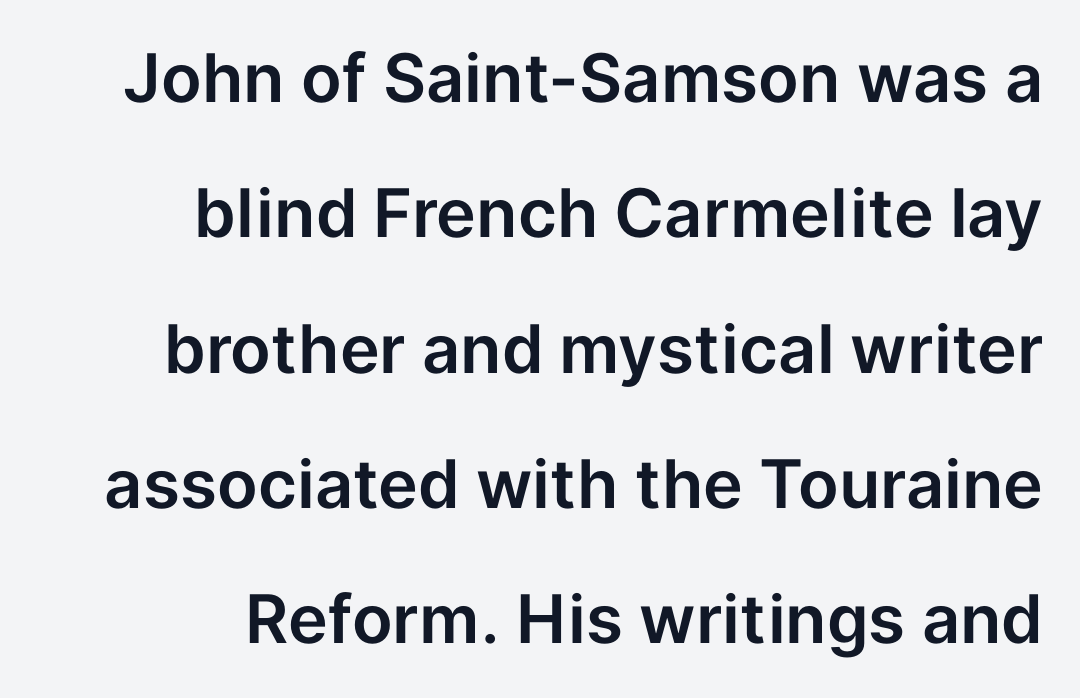
No extra tracking has been applied to these lines. Vertically, the passage feels expansive, rows floating well apart. Italic: no, the glyphs are upright roman. This sample has the flowing, uneven cadence of proportional lettering. Is this a sans? Yes — the strokes have no serifs. Does the copy run flush right? Yes — the right margin is perfectly even.
